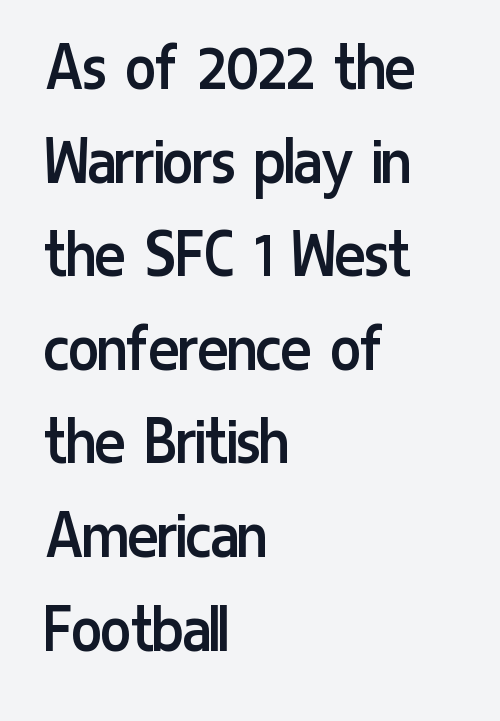
The image shows 72 px regular-weight, condensed sans-serif type, upright; set left-aligned, normal line spacing (1.3x), normal letter spacing, not underlined; low stroke contrast and a medium x-height.
